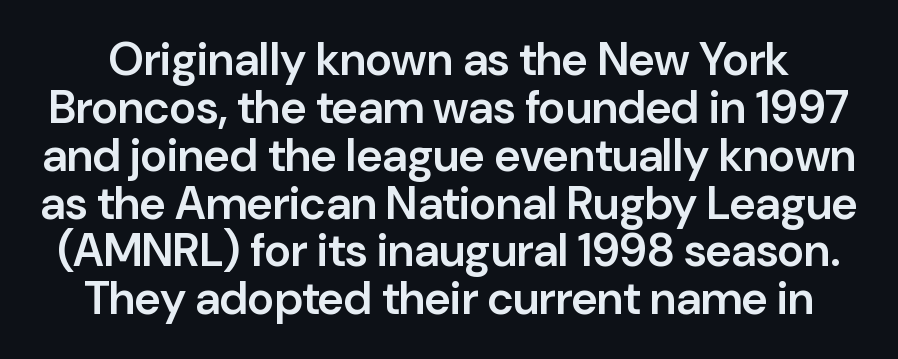
These lines huddle together more closely than default settings would place them. Typesetter's note: demi weight, one step under bold. Is this a fixed-width face? No — the glyphs have proportional, varying widths. Does extra space separate the letters? No, they use regular spacing. The lettering stays uniformly vertical, giving the passage a roman look. The foot of each line stays bare and open.
